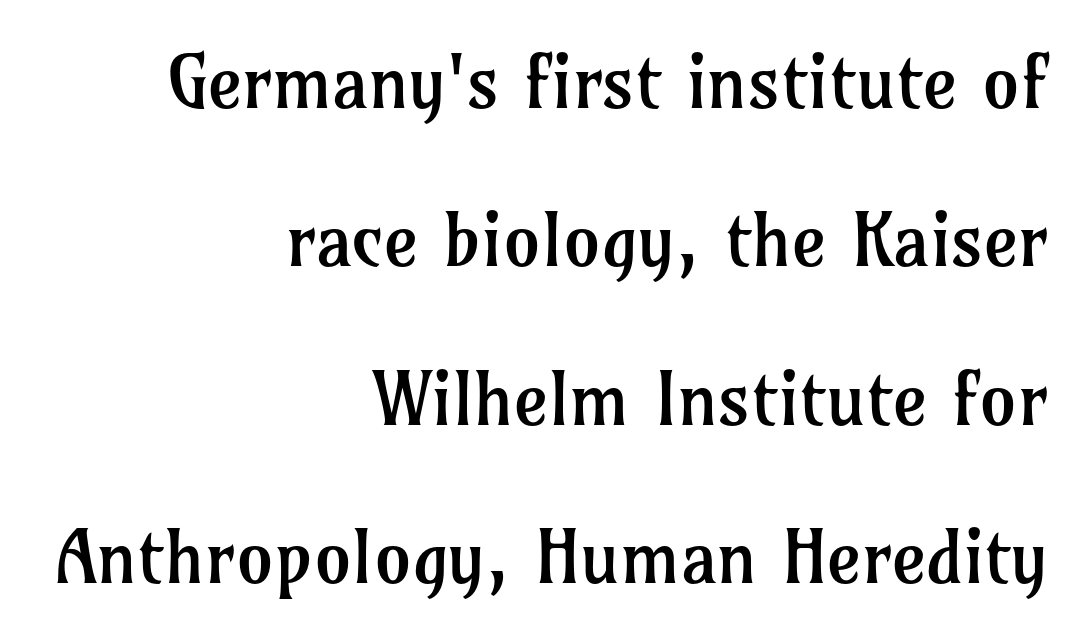
Q: Is the text bold? A: No.
Q: Is the text italic (slanted)? A: No, it is upright.
Q: Is the typeface a serif or a sans-serif typeface? A: Serif.
Q: Is the text underlined? A: No.
Q: How is the paragraph aligned? A: Right-aligned.
Q: Is the spacing between letters normal or unusually wide? A: Normal.
Q: Is the spacing between lines tight, normal or loose? A: Loose.
Q: Width (condensed, normal, or wide)? A: Normal.
Q: Stroke contrast? A: Low.
Q: x-height? A: Medium.
Q: Monospaced? A: No.
